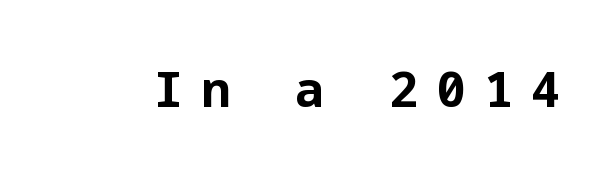
The image shows 49 px bold sans-serif type, upright; set unusually wide letter spacing (+0.36 em), not underlined; low stroke contrast and a medium x-height.
